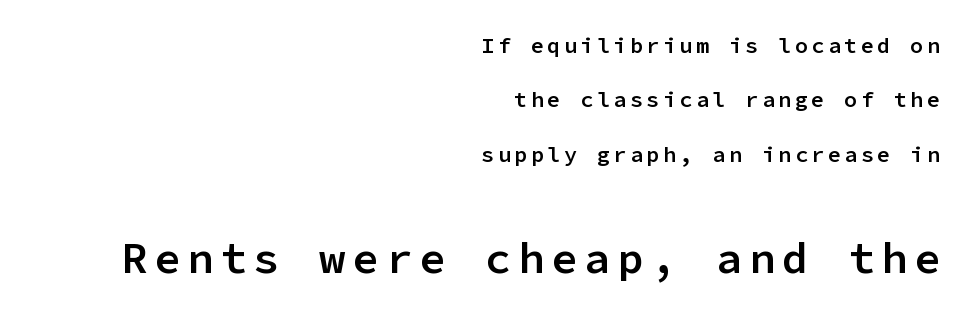
Q: Is the text bold? A: Semi-bold.
Q: Is the text italic (slanted)? A: No, it is upright.
Q: Is the typeface a serif or a sans-serif typeface? A: Sans-serif.
Q: Is the text underlined? A: No.
Q: How is the paragraph aligned? A: Right-aligned.
Q: Is the spacing between lines tight, normal or loose? A: Loose.
Q: Which block of text is set in a larger size, the first (top) or the second (bottom)? A: The second (bottom) one.
Q: Width (condensed, normal, or wide)? A: Normal.
Q: Stroke contrast? A: Low.
Q: x-height? A: Medium.
Q: Monospaced? A: Yes.
